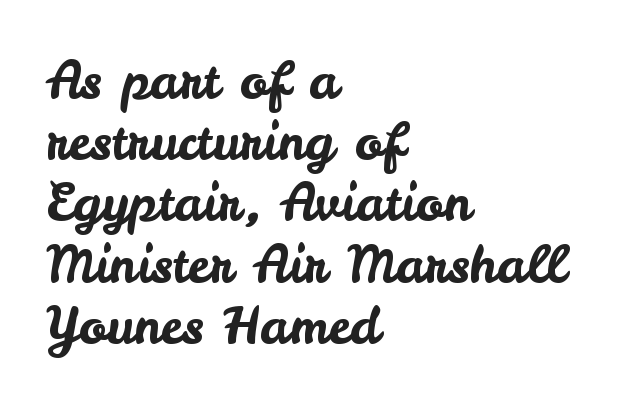
Characters follow at the spacing the type designer built in. The passage shown is typeset with a sans-serif family. Anything drawn beneath the words? Only blank space. Compared with a centered layout, this one pins lines to the left instead.
